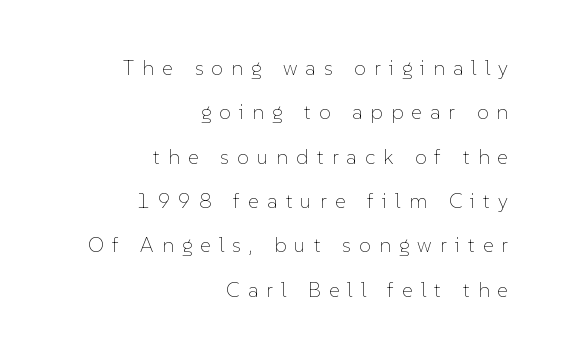
The image shows 21 px text type, upright; set right-aligned, loose line spacing (2.11x), unusually wide letter spacing (+0.39 em), not underlined.
